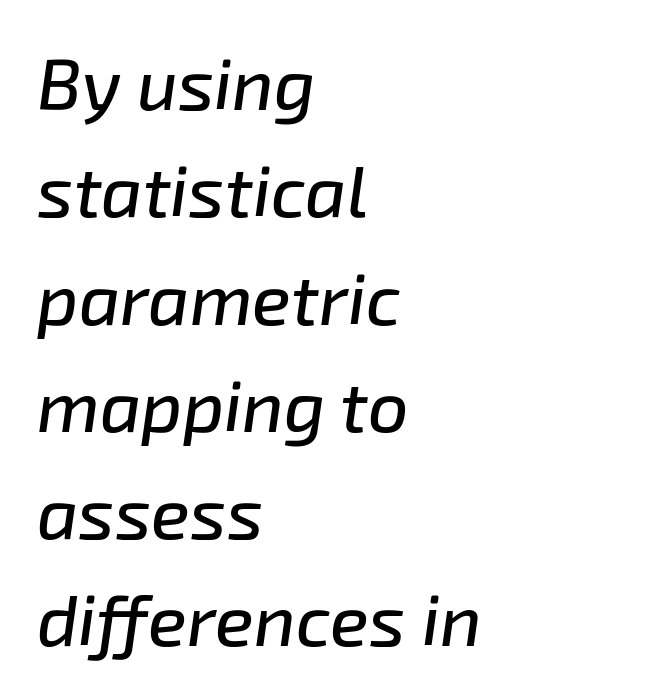
The letterforms sit shoulder to shoulder at normal distance. The designer left line spacing at the default. Where is the straight margin? On the left. The baseline area is clear.
